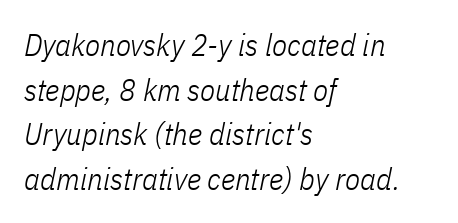
{"italic": "yes", "lean": "right", "slant_degrees": 11, "bold": "no", "weight": "light", "width": "condensed", "stroke_contrast": "low", "x_height": "medium", "monospaced": "no", "underline": "no", "align": "left", "line_spacing": "normal", "line_spacing_ratio": 1.44, "letter_spacing": "normal", "letter_spacing_em": 0.0, "glyph_px": 31}
